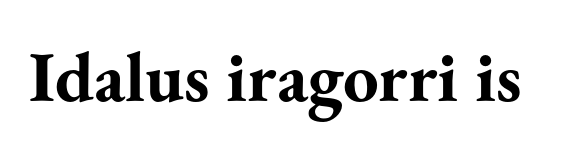
Look at the bottom of the vertical strokes: they flare into serifs here. Tall strokes in this sample are plumb rather than angled. The letters advance in unequal steps, a hallmark of proportional type. Compared with an ordinary text face, these strokes are far heavier — a full bold.
